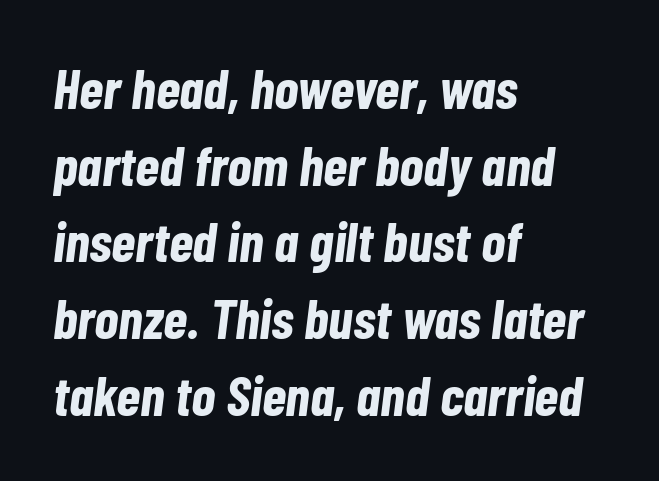
{"italic": "yes", "lean": "right", "slant_degrees": 7, "bold": "yes", "weight": "bold", "width": "condensed", "stroke_contrast": "low", "x_height": "medium", "monospaced": "no", "underline": "no", "align": "left", "line_spacing": "normal", "line_spacing_ratio": 1.37, "letter_spacing": "normal", "letter_spacing_em": 0.0, "glyph_px": 56}
